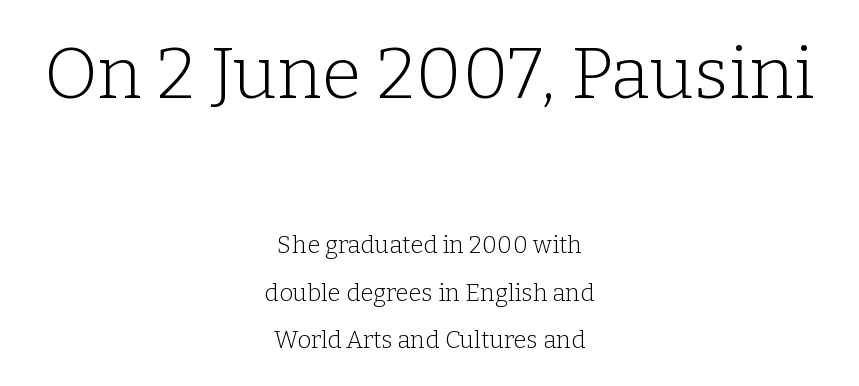
The image shows 72 px light serif type, upright; set centered, loose line spacing (1.98x), normal letter spacing, not underlined; the first (top) block is 3.0x larger; low stroke contrast and a medium x-height.
